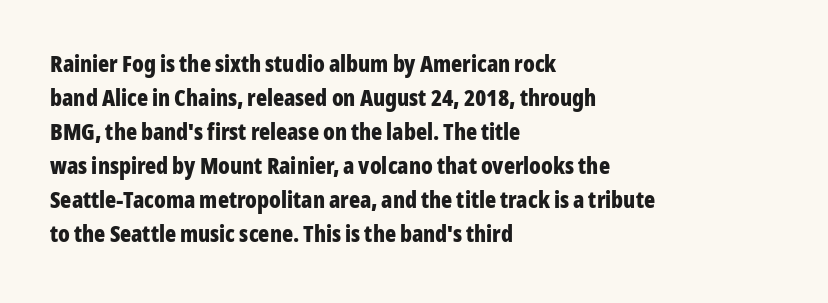
The image shows 23 px bold type, upright; set left-aligned, normal line spacing (1.48x), normal letter spacing, not underlined.
